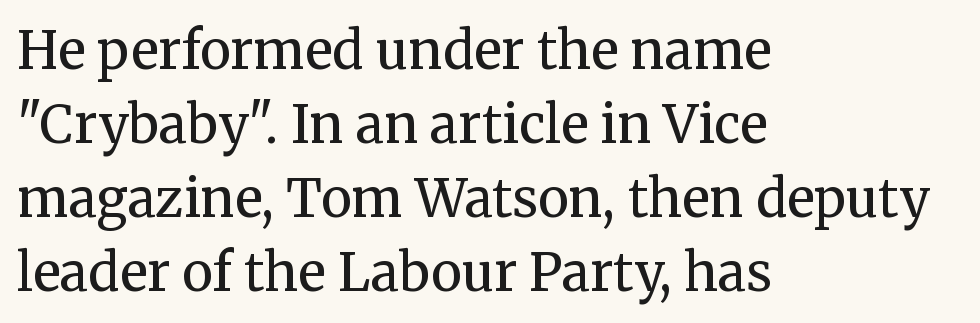
The type is set solid horizontally, with unmodified tracking. Alignment: flush left. Think of a printed novel: that variable character pitch is what you see here. In terms of posture, this sample is upright. The lines sit at an ordinary, default distance from one another. Ink coverage per letter is moderate at most.
